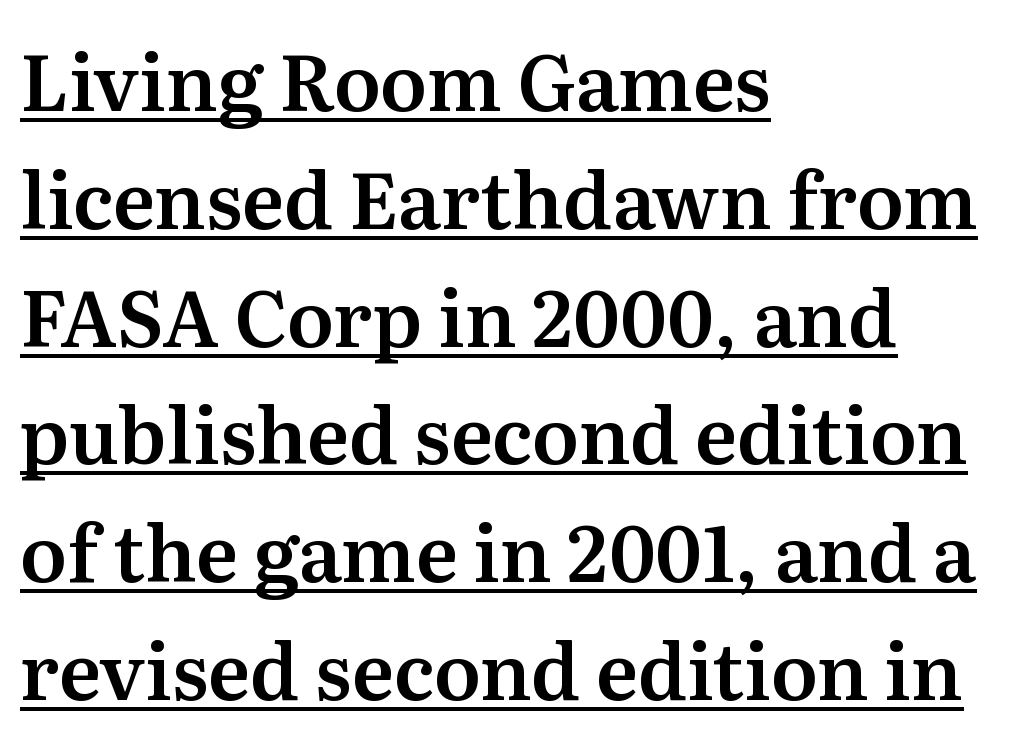
The image shows 77 px serif type, upright; set left-aligned, normal line spacing (1.53x), normal letter spacing, underlined; medium stroke contrast and a medium x-height.
